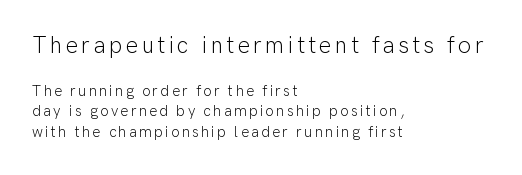
The image shows 23 px text type, upright; set left-aligned, normal line spacing (1.37x), not underlined; the first (top) block is 1.53x larger.
